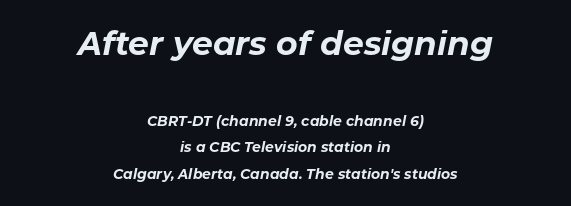
Q: Is the text bold? A: Yes.
Q: Is the text italic (slanted)? A: Yes, it leans right by about 11 degrees.
Q: Is the text underlined? A: No.
Q: How is the paragraph aligned? A: Centered.
Q: Is the spacing between letters normal or unusually wide? A: Normal.
Q: Which block of text is set in a larger size, the first (top) or the second (bottom)? A: The first (top) one.
Q: Width (condensed, normal, or wide)? A: Normal.
Q: Stroke contrast? A: Low.
Q: x-height? A: Medium.
Q: Monospaced? A: No.
